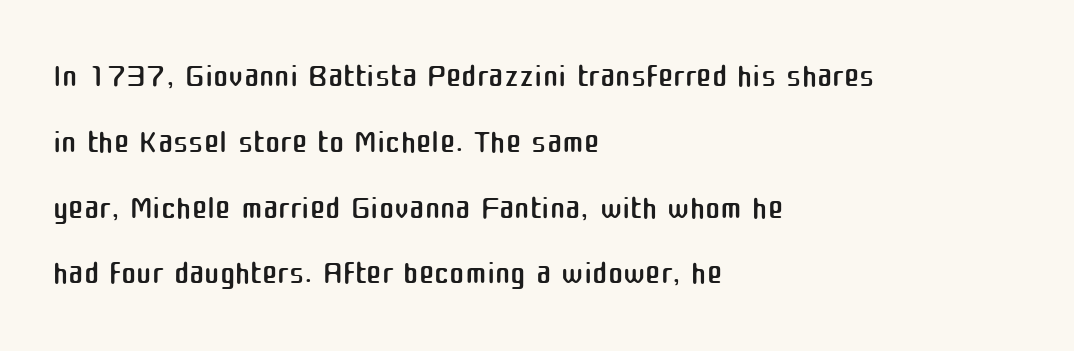
Q: Is the text bold? A: No.
Q: Is the text italic (slanted)? A: No, it is upright.
Q: Is the typeface a serif or a sans-serif typeface? A: Sans-serif.
Q: Is the text underlined? A: No.
Q: How is the paragraph aligned? A: Left-aligned.
Q: Is the spacing between letters normal or unusually wide? A: Normal.
Q: Is the spacing between lines tight, normal or loose? A: Normal.
Q: Width (condensed, normal, or wide)? A: Normal.
Q: Stroke contrast? A: Medium.
Q: x-height? A: Medium.
Q: Monospaced? A: No.
